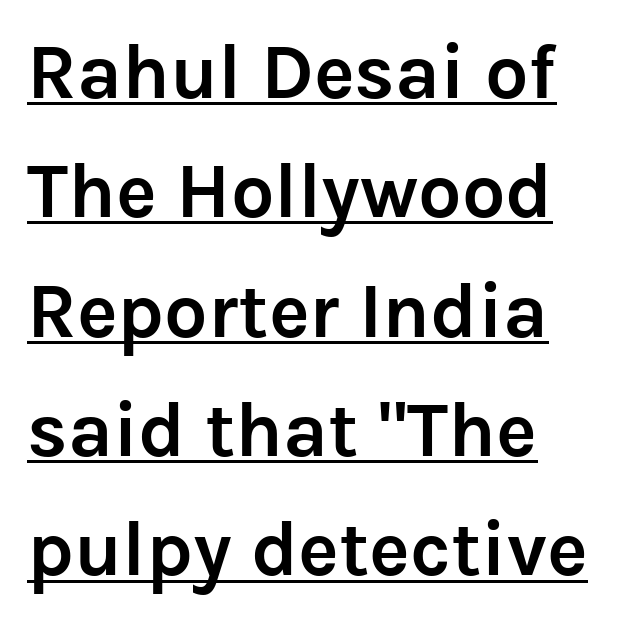
{"serif": "no", "italic": "no", "bold": "yes", "weight": "semibold", "width": "normal", "stroke_contrast": "low", "x_height": "medium", "monospaced": "no", "underline": "yes", "align": "left", "line_spacing": "normal", "line_spacing_ratio": 1.55, "letter_spacing": "normal", "letter_spacing_em": 0.0, "glyph_px": 77}
